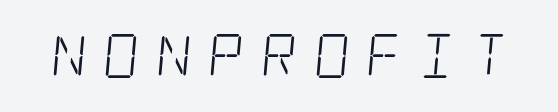
Q: Is the text bold? A: No.
Q: Is the typeface a serif or a sans-serif typeface? A: Serif.
Q: Is the text underlined? A: No.
Q: Is the spacing between letters normal or unusually wide? A: Unusually wide.
Q: Width (condensed, normal, or wide)? A: Condensed.
Q: Stroke contrast? A: Low.
Q: x-height? A: Large.
